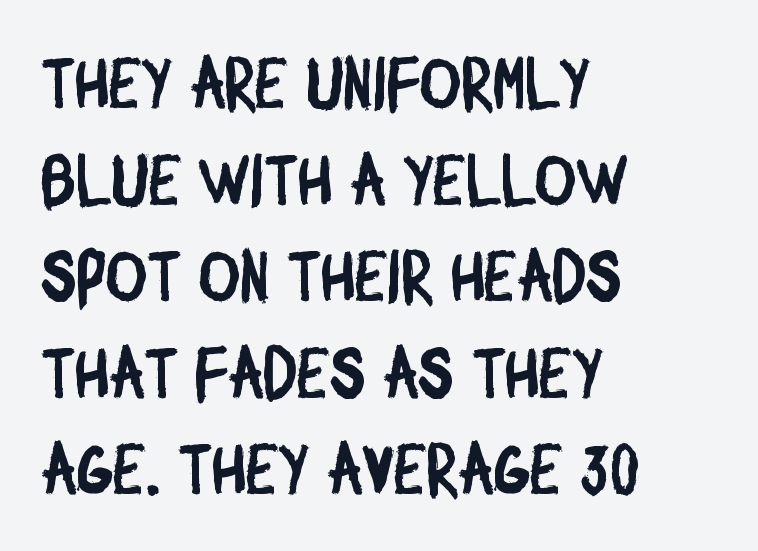
{"serif": "no", "width": "condensed", "stroke_contrast": "low", "x_height": "large", "monospaced": "no", "underline": "no", "align": "left", "line_spacing": "normal", "line_spacing_ratio": 1.36, "letter_spacing": "normal", "letter_spacing_em": 0.0, "glyph_px": 71}
